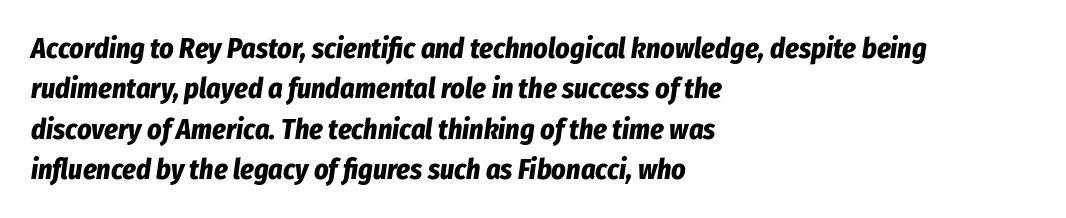
Q: Is the text bold? A: Yes.
Q: Is the text italic (slanted)? A: Yes, it leans right by about 8 degrees.
Q: Is the text underlined? A: No.
Q: How is the paragraph aligned? A: Left-aligned.
Q: Is the spacing between letters normal or unusually wide? A: Normal.
Q: Is the spacing between lines tight, normal or loose? A: Normal.
Q: Width (condensed, normal, or wide)? A: Condensed.
Q: Stroke contrast? A: Low.
Q: x-height? A: Medium.
Q: Monospaced? A: No.
